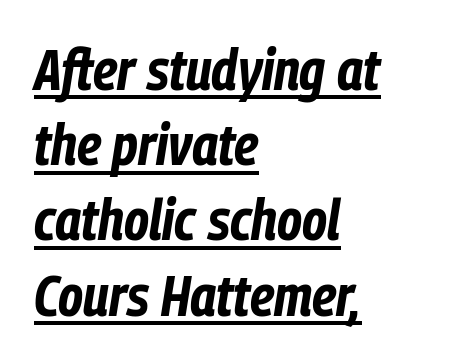
Emphasis-style slanted type is in use. Regarding leading, the lines here are spaced in the standard way. Every row of glyphs begins at an identical x-position on the left. Nobody touched the tracking dial on this one. A full-strength bold gives these letters their thick strokes. A typesetter would call this proportional, since set widths differ per character.
